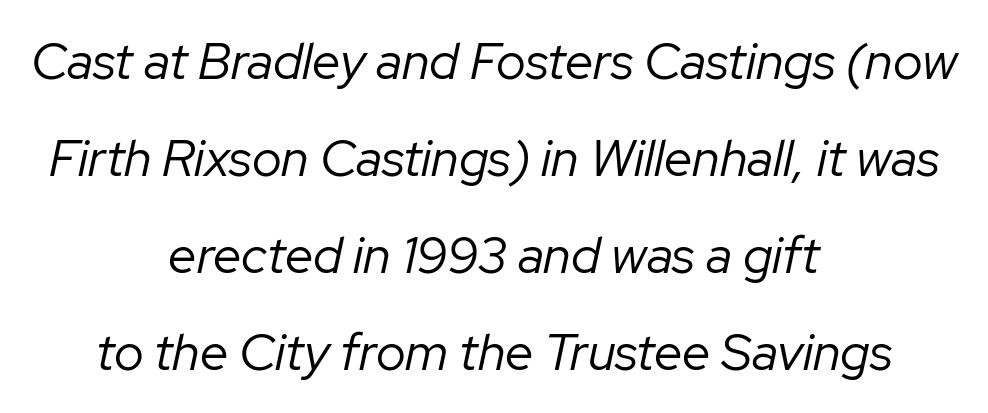
Q: Is the text bold? A: No.
Q: Is the text italic (slanted)? A: Yes, it leans right by about 12 degrees.
Q: Is the text underlined? A: No.
Q: How is the paragraph aligned? A: Centered.
Q: Is the spacing between letters normal or unusually wide? A: Normal.
Q: Is the spacing between lines tight, normal or loose? A: Loose.
Q: Width (condensed, normal, or wide)? A: Normal.
Q: Stroke contrast? A: Low.
Q: x-height? A: Medium.
Q: Monospaced? A: No.
